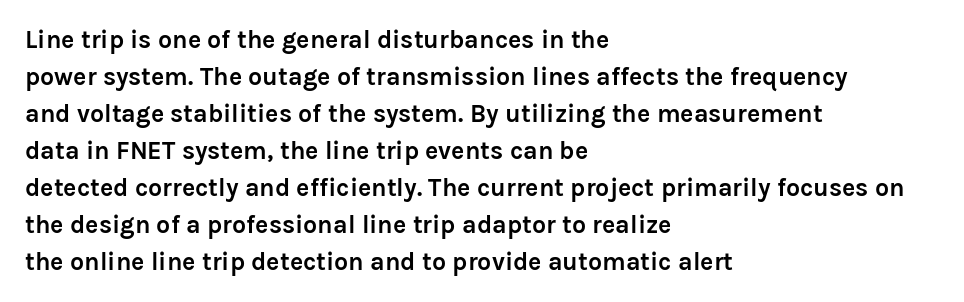
The image shows 25 px bold type, upright; set left-aligned, normal line spacing (1.48x), normal letter spacing, not underlined.
